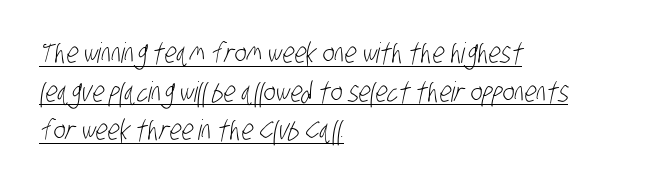
The image shows 28 px light, condensed sans-serif type; set left-aligned, normal line spacing (1.38x), normal letter spacing, underlined; low stroke contrast and a large x-height.
